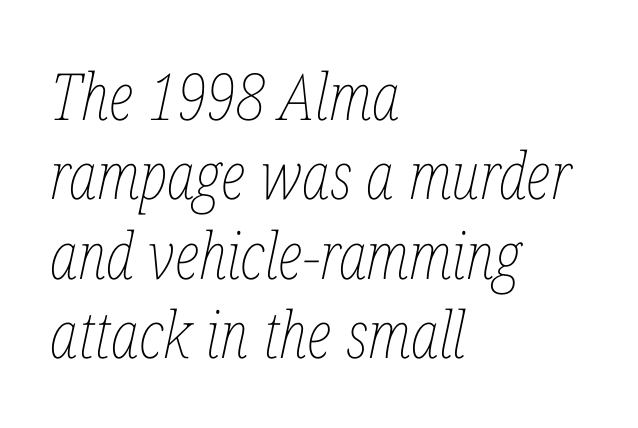
{"italic": "yes", "lean": "right", "slant_degrees": 12, "bold": "no", "weight": "thin", "width": "condensed", "stroke_contrast": "low", "x_height": "medium", "monospaced": "no", "underline": "no", "align": "left", "line_spacing_ratio": 1.22, "letter_spacing": "normal", "letter_spacing_em": 0.0, "glyph_px": 65}
